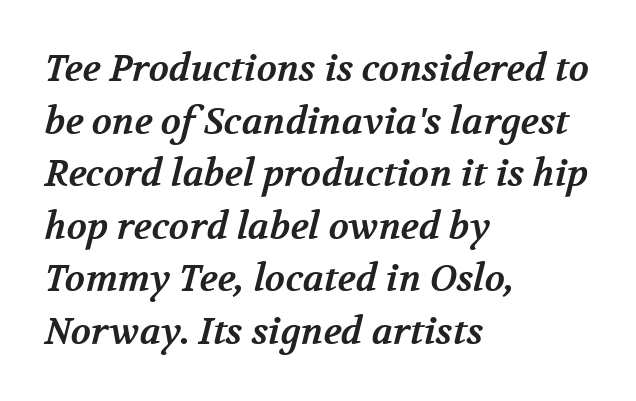
Type style note: has serifs. Spacing verdict: proportional, widths tailored to each character. Chunky letters — that's bold for sure. Regarding leading, the lines here are spaced in the standard way.
